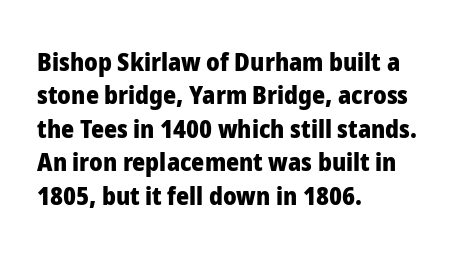
The image shows 25 px bold type, upright; set left-aligned, normal line spacing (1.34x), normal letter spacing, not underlined.
